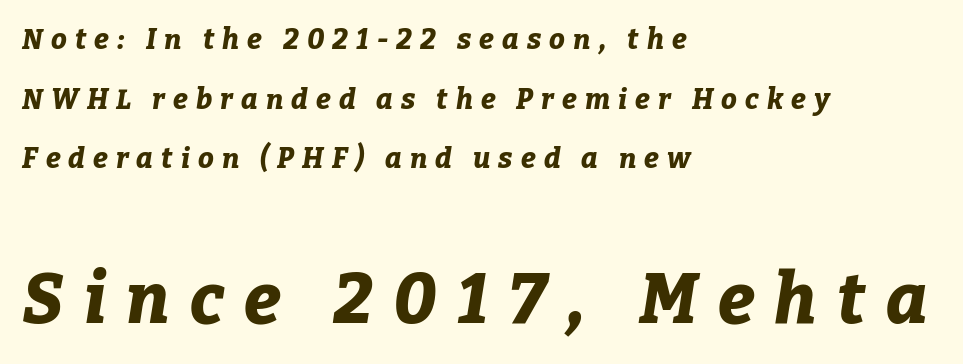
The image shows 70 px bold type, italic (leaning right); set left-aligned, loose line spacing (2.13x), unusually wide letter spacing (+0.29 em), not underlined; the second (bottom) block is 2.5x larger; low stroke contrast and a medium x-height.
